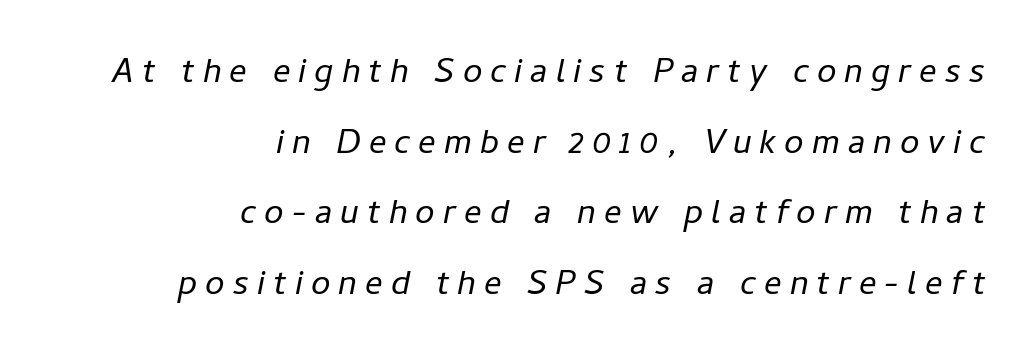
Q: Is the text bold? A: No.
Q: Is the text italic (slanted)? A: Yes, it leans right by about 11 degrees.
Q: Is the text underlined? A: No.
Q: How is the paragraph aligned? A: Right-aligned.
Q: Is the spacing between letters normal or unusually wide? A: Unusually wide.
Q: Is the spacing between lines tight, normal or loose? A: Loose.
Q: Width (condensed, normal, or wide)? A: Normal.
Q: Stroke contrast? A: Low.
Q: x-height? A: Medium.
Q: Monospaced? A: No.
